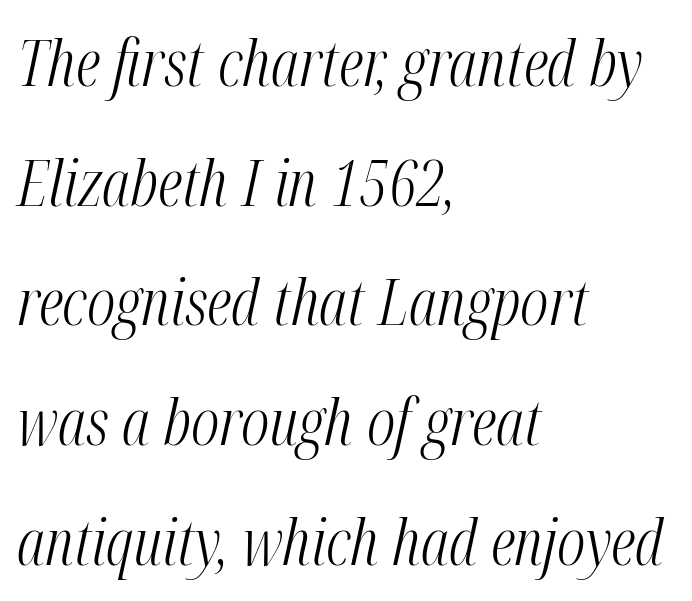
{"italic": "yes", "lean": "right", "slant_degrees": 12, "bold": "no", "weight": "light", "width": "condensed", "stroke_contrast": "medium", "x_height": "medium", "monospaced": "no", "underline": "no", "align": "left", "line_spacing_ratio": 1.87, "letter_spacing": "normal", "letter_spacing_em": 0.0, "glyph_px": 64}
